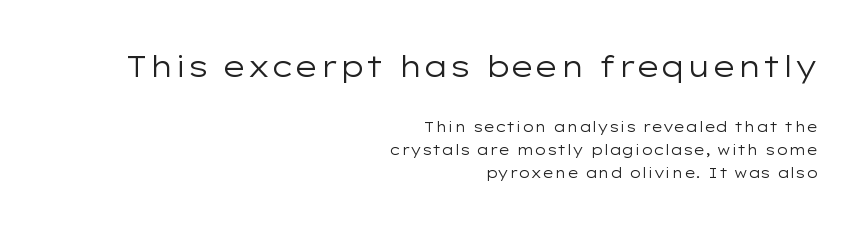
Large over small — that's the arrangement of the two blocks here. Default kerning and tracking; the words read as compact shapes. Proportional: the letters do not fall into vertical columns. Look at the bottom of the vertical strokes: they stop flat, with no serifs.
